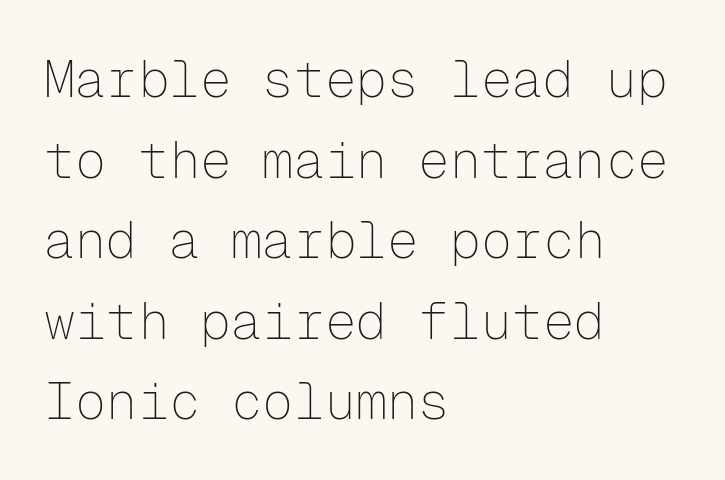
{"serif": "no", "italic": "no", "bold": "no", "weight": "thin", "width": "normal", "stroke_contrast": "low", "x_height": "medium", "monospaced": "yes", "underline": "no", "align": "left", "line_spacing": "normal", "line_spacing_ratio": 1.55, "letter_spacing": "normal", "letter_spacing_em": 0.0, "glyph_px": 52}
